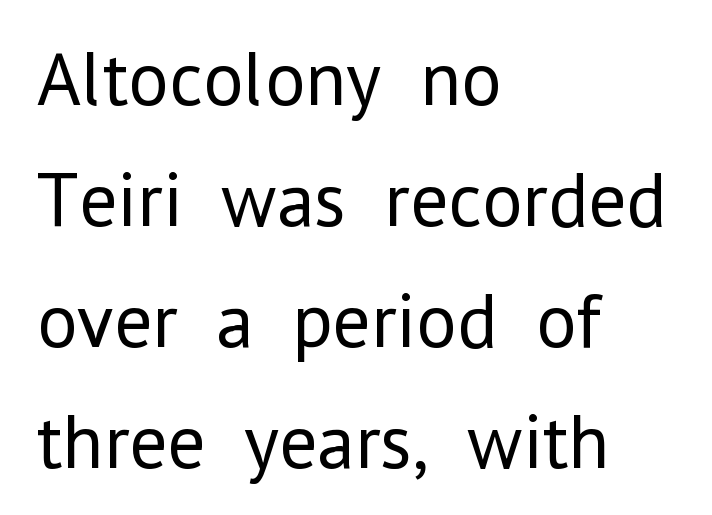
{"serif": "no", "italic": "no", "bold": "no", "weight": "regular", "width": "normal", "stroke_contrast": "low", "x_height": "medium", "monospaced": "no", "underline": "no", "align": "left", "line_spacing": "normal", "line_spacing_ratio": 1.57, "letter_spacing": "normal", "letter_spacing_em": 0.0, "glyph_px": 77}
